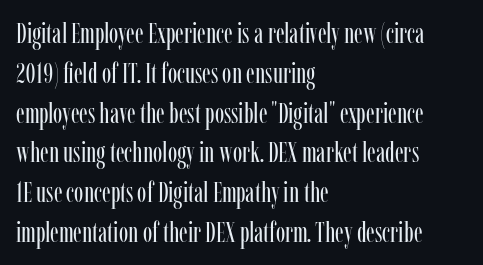
Words float on clear page, feet unadorned. Stroke terminals: seriffed. Evenly set lines give the paragraph a standard silhouette. Character widths vary here, with narrow letters taking less room than wide ones. Does the copy run flush right? No — it runs flush left.
